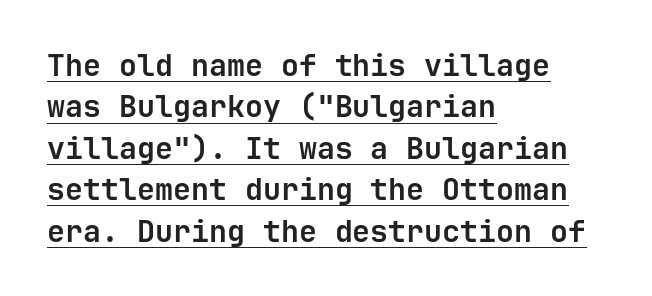
Q: Is the text bold? A: Yes.
Q: Is the text italic (slanted)? A: No, it is upright.
Q: Is the typeface a serif or a sans-serif typeface? A: Sans-serif.
Q: Is the text underlined? A: Yes.
Q: How is the paragraph aligned? A: Left-aligned.
Q: Is the spacing between letters normal or unusually wide? A: Normal.
Q: Is the spacing between lines tight, normal or loose? A: Normal.
Q: Width (condensed, normal, or wide)? A: Normal.
Q: Stroke contrast? A: Low.
Q: x-height? A: Medium.
